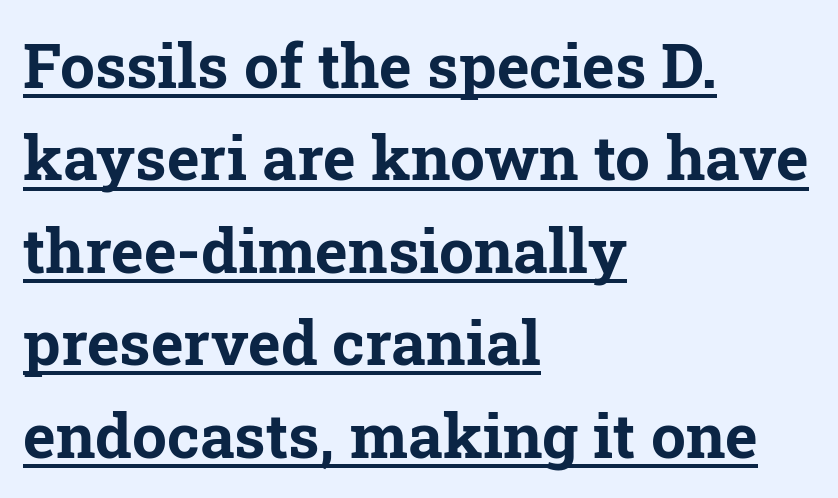
Look at the tracking — it's just the regular setting, nothing added. Every word sits above its own underline. A typesetter would label this face a serif. This rendering uses left alignment, leaving the right contour irregular. Every character sits straight up, as roman type does. The rendering uses natural spacing where letterforms have individual widths.
